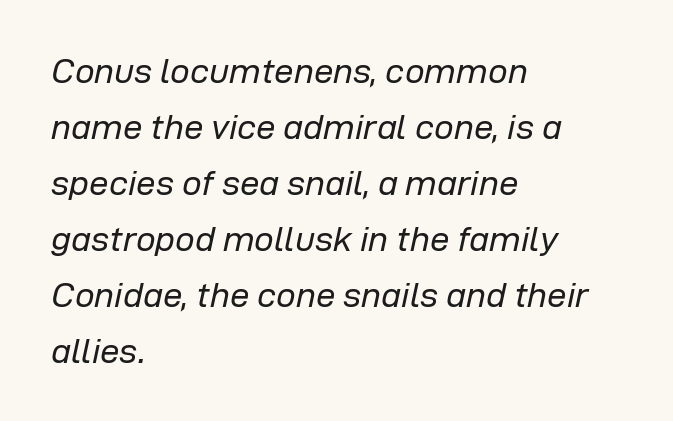
The image shows 35 px regular-weight type, italic (leaning right); set left-aligned, normal line spacing (1.6x), normal letter spacing, not underlined; low stroke contrast and a medium x-height.
